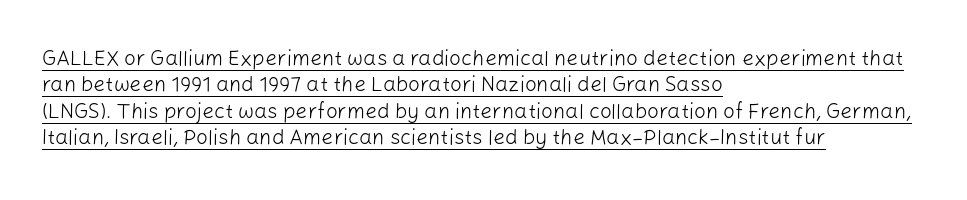
{"italic": "no", "bold": "no", "underline": "yes", "align": "left", "line_spacing": "normal", "line_spacing_ratio": 1.26, "letter_spacing": "normal", "letter_spacing_em": 0.0, "glyph_px": 21}
